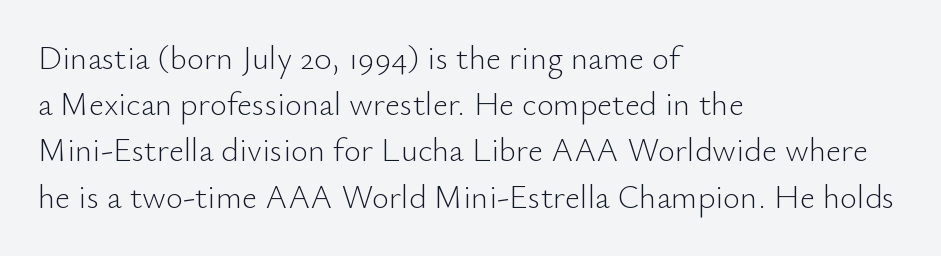
{"serif": "no", "italic": "no", "bold": "no", "weight": "light", "width": "normal", "stroke_contrast": "low", "x_height": "small", "monospaced": "no", "underline": "no", "align": "left", "line_spacing": "normal", "line_spacing_ratio": 1.4, "letter_spacing": "normal", "letter_spacing_em": 0.0, "glyph_px": 33}
